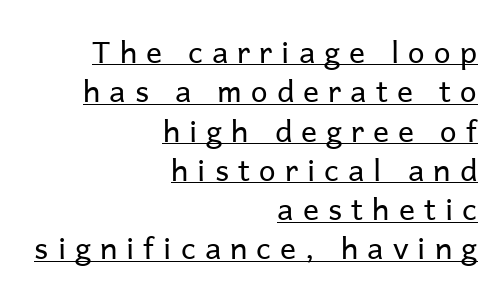
{"serif": "no", "italic": "no", "bold": "no", "weight": "regular", "width": "normal", "stroke_contrast": "low", "x_height": "medium", "monospaced": "no", "underline": "yes", "align": "right", "line_spacing": "normal", "line_spacing_ratio": 1.31, "letter_spacing": "wide", "letter_spacing_em": 0.3, "glyph_px": 30}
